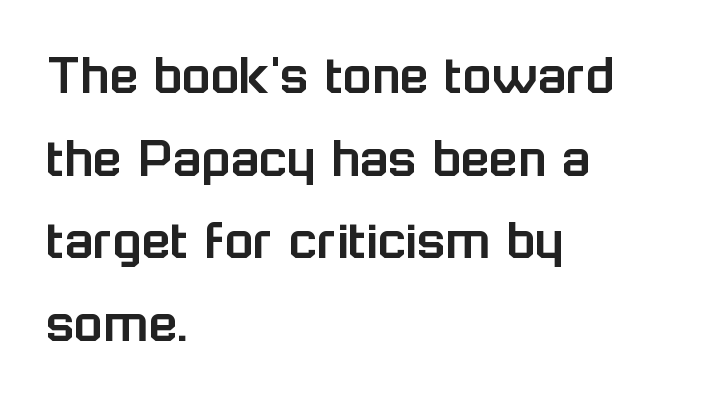
{"serif": "no", "italic": "no", "width": "normal", "stroke_contrast": "low", "x_height": "medium", "monospaced": "no", "underline": "no", "align": "left", "line_spacing": "normal", "line_spacing_ratio": 1.4, "letter_spacing": "normal", "letter_spacing_em": 0.0, "glyph_px": 59}
